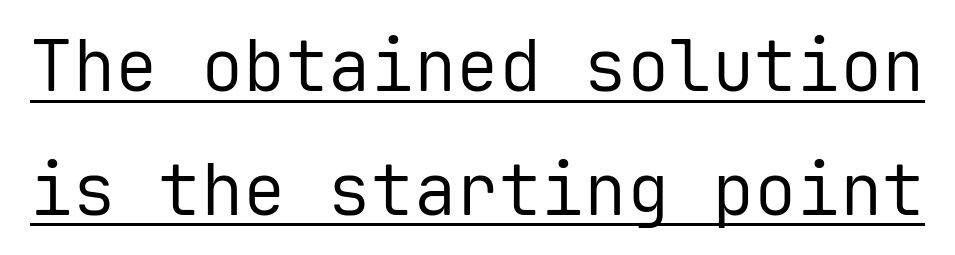
The image shows 71 px regular-weight sans-serif type, upright, monospaced; set line spacing 1.74x, normal letter spacing, underlined; low stroke contrast and a medium x-height.
